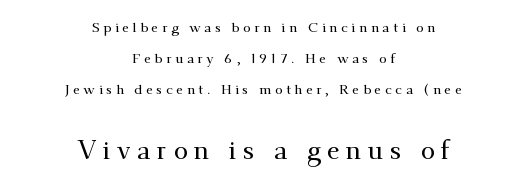
{"italic": "no", "underline": "no", "align": "center", "line_spacing": "loose", "line_spacing_ratio": 2.23, "letter_spacing": "wide", "letter_spacing_em": 0.25, "larger_block": "second", "size_ratio": 1.86, "glyph_px": 26}
